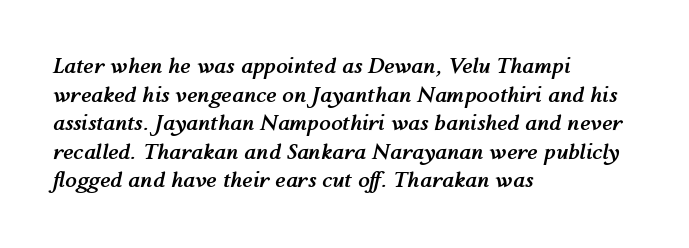
{"italic": "yes", "lean": "right", "slant_degrees": 12, "bold": "yes", "underline": "no", "align": "left", "line_spacing": "normal", "line_spacing_ratio": 1.36, "letter_spacing": "normal", "letter_spacing_em": 0.0, "glyph_px": 21}
